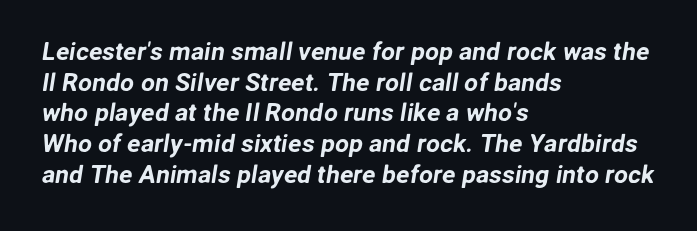
The image shows 25 px text type; set left-aligned, line spacing 1.23x, normal letter spacing, not underlined.
